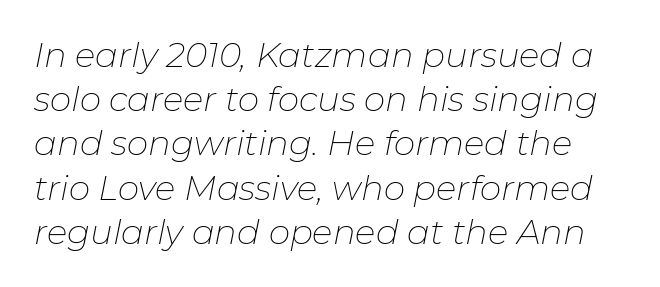
Q: Is the text bold? A: No.
Q: Is the text italic (slanted)? A: Yes, it leans right by about 11 degrees.
Q: Is the text underlined? A: No.
Q: Is the spacing between letters normal or unusually wide? A: Normal.
Q: Is the spacing between lines tight, normal or loose? A: Normal.
Q: Width (condensed, normal, or wide)? A: Normal.
Q: Stroke contrast? A: Low.
Q: x-height? A: Medium.
Q: Monospaced? A: No.
